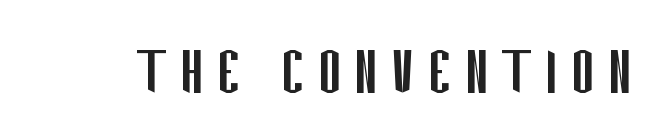
{"serif": "no", "italic": "no", "bold": "no", "weight": "regular", "width": "condensed", "stroke_contrast": "low", "x_height": "large", "monospaced": "no", "underline": "no", "glyph_px": 74}
